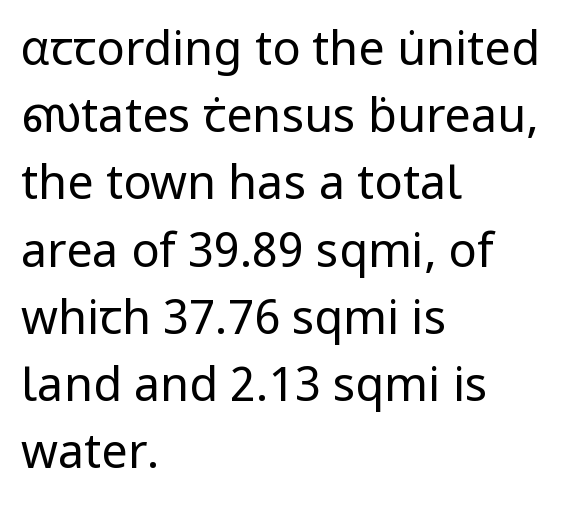
{"serif": "no", "italic": "no", "bold": "no", "weight": "regular", "width": "normal", "stroke_contrast": "low", "x_height": "medium", "monospaced": "no", "underline": "no", "align": "left", "line_spacing": "normal", "line_spacing_ratio": 1.43, "letter_spacing": "normal", "letter_spacing_em": 0.0, "glyph_px": 47}
